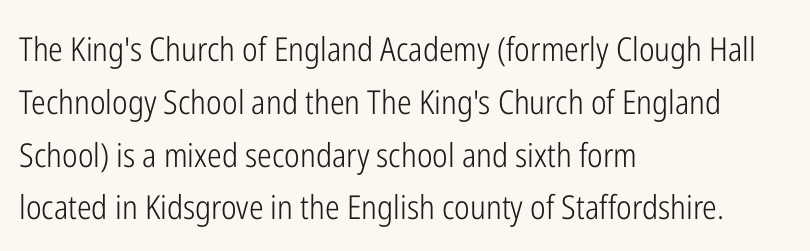
Q: Is the text bold? A: No.
Q: Is the text italic (slanted)? A: No, it is upright.
Q: Is the typeface a serif or a sans-serif typeface? A: Sans-serif.
Q: Is the text underlined? A: No.
Q: How is the paragraph aligned? A: Left-aligned.
Q: Is the spacing between letters normal or unusually wide? A: Normal.
Q: Is the spacing between lines tight, normal or loose? A: Normal.
Q: Width (condensed, normal, or wide)? A: Condensed.
Q: Stroke contrast? A: Low.
Q: x-height? A: Medium.
Q: Monospaced? A: No.
